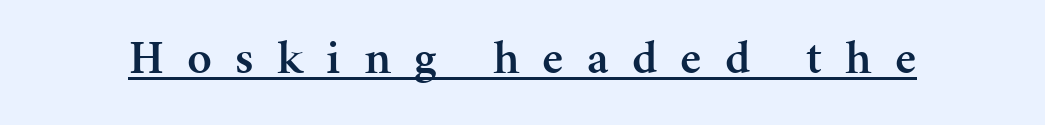
Q: Is the text bold? A: Semi-bold.
Q: Is the text italic (slanted)? A: No, it is upright.
Q: Is the typeface a serif or a sans-serif typeface? A: Serif.
Q: Is the text underlined? A: Yes.
Q: Is the spacing between letters normal or unusually wide? A: Unusually wide.
Q: Width (condensed, normal, or wide)? A: Normal.
Q: Stroke contrast? A: Medium.
Q: x-height? A: Medium.
Q: Monospaced? A: No.
